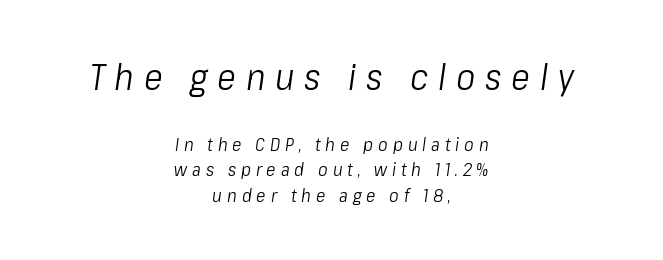
Q: Is the text bold? A: No.
Q: Is the text italic (slanted)? A: Yes, it leans right by about 8 degrees.
Q: Is the text underlined? A: No.
Q: How is the paragraph aligned? A: Centered.
Q: Is the spacing between letters normal or unusually wide? A: Unusually wide.
Q: Is the spacing between lines tight, normal or loose? A: Normal.
Q: Which block of text is set in a larger size, the first (top) or the second (bottom)? A: The first (top) one.
Q: Width (condensed, normal, or wide)? A: Condensed.
Q: Stroke contrast? A: Low.
Q: x-height? A: Medium.
Q: Monospaced? A: No.
